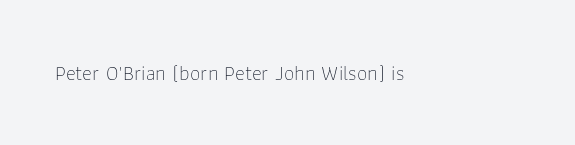
Q: Is the text bold? A: No.
Q: Is the text italic (slanted)? A: No, it is upright.
Q: Is the text underlined? A: No.
Q: Is the spacing between letters normal or unusually wide? A: Normal.
